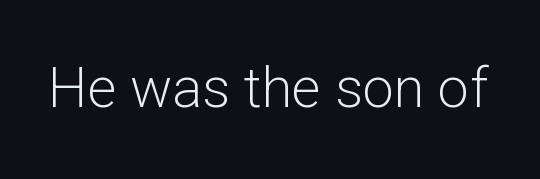
The image shows 56 px light sans-serif type, upright; set normal letter spacing, not underlined; low stroke contrast and a medium x-height.
